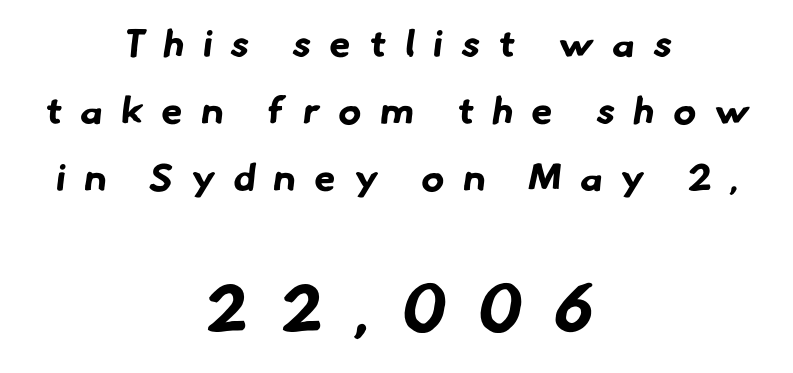
You could only call the tracking loose — the letters float apart. The whitespace from short lines is split evenly between both sides. No feet cap the strokes, marking this as sans-serif type. The glyphs are unaccompanied by any horizontal stroke below them. The passage shown is typed in a proportional face where columns would drift.
